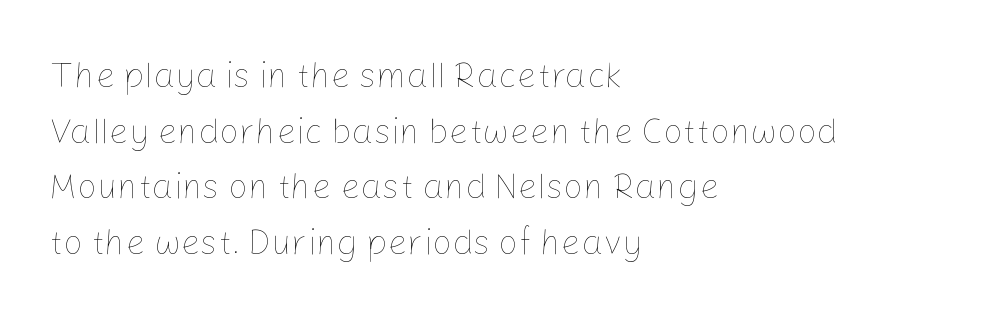
{"italic": "no", "bold": "no", "weight": "thin", "width": "normal", "stroke_contrast": "low", "x_height": "medium", "monospaced": "no", "underline": "no", "align": "left", "line_spacing": "normal", "line_spacing_ratio": 1.59, "letter_spacing": "normal", "letter_spacing_em": 0.0, "glyph_px": 35}
